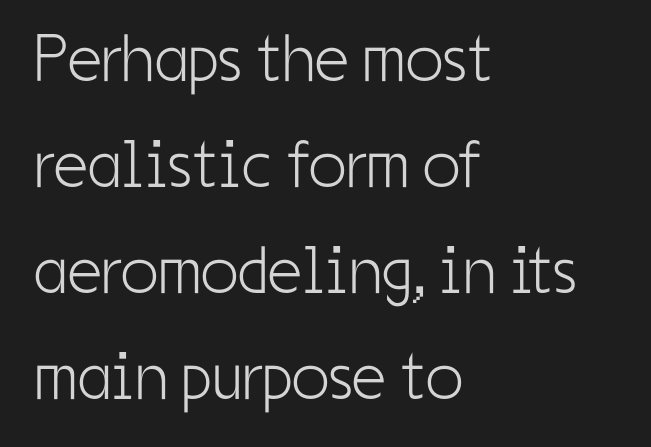
Q: Is the text bold? A: No.
Q: Is the text italic (slanted)? A: No, it is upright.
Q: Is the typeface a serif or a sans-serif typeface? A: Sans-serif.
Q: Is the text underlined? A: No.
Q: How is the paragraph aligned? A: Left-aligned.
Q: Is the spacing between letters normal or unusually wide? A: Normal.
Q: Is the spacing between lines tight, normal or loose? A: Normal.
Q: Width (condensed, normal, or wide)? A: Condensed.
Q: Stroke contrast? A: Low.
Q: x-height? A: Medium.
Q: Monospaced? A: No.
